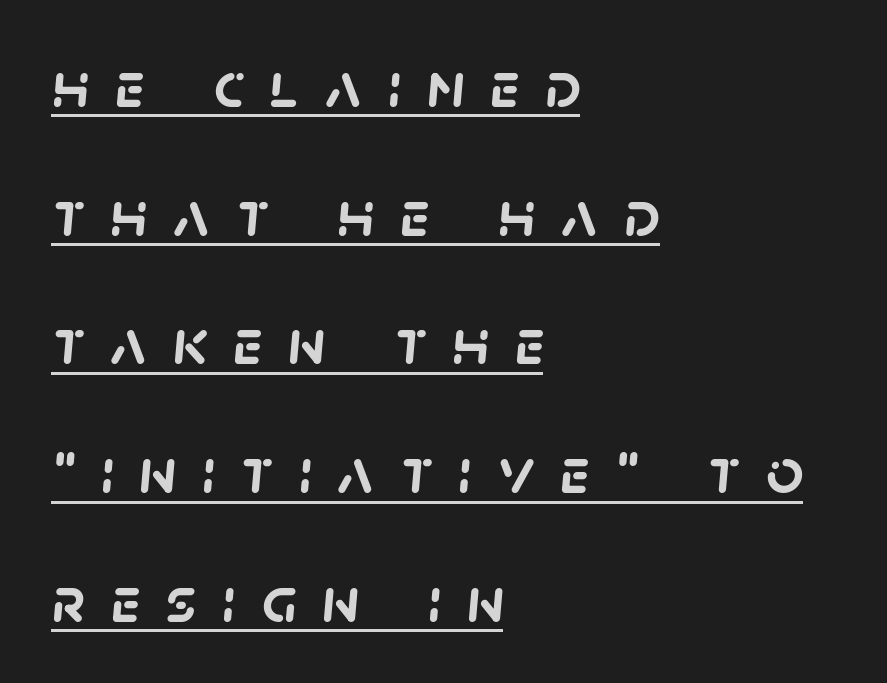
Q: Is the text bold? A: Yes.
Q: Is the typeface a serif or a sans-serif typeface? A: Sans-serif.
Q: Is the text underlined? A: Yes.
Q: How is the paragraph aligned? A: Left-aligned.
Q: Is the spacing between letters normal or unusually wide? A: Unusually wide.
Q: Is the spacing between lines tight, normal or loose? A: Loose.
Q: Width (condensed, normal, or wide)? A: Normal.
Q: Stroke contrast? A: Low.
Q: x-height? A: Large.
Q: Monospaced? A: No.
